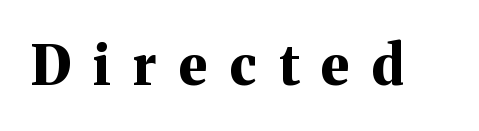
Posture: straight, roman, zero tilt. Loose tracking; the words dissolve into strings of separated letters. Bold? Absolutely — the strokes are thick and heavy. Is this a fixed-width face? No — the glyphs have proportional, varying widths. A bare baseline throughout the passage.
